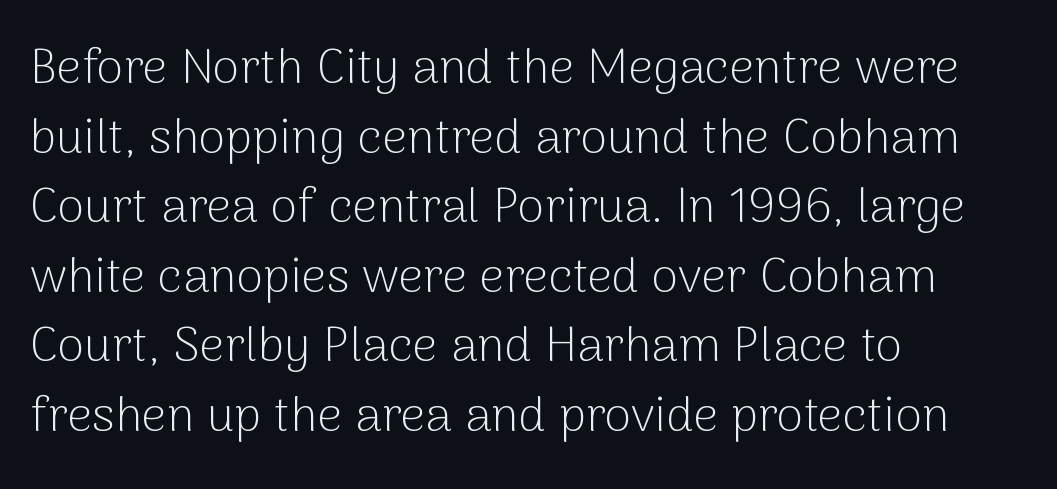
The image shows 49 px light sans-serif type, upright; set left-aligned, normal line spacing (1.42x), normal letter spacing, not underlined; low stroke contrast and a medium x-height.
